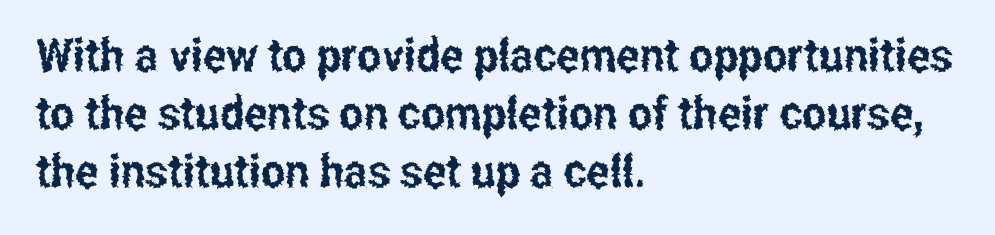
The gap between lines stays unmarked. Looks like regular typesetting: each glyph gets only the width it needs. The ragged edge is on the right, which tells us the setting is flush left. The lines sit at an ordinary, default distance from one another. A typesetter would mark this as roman, not italic.
